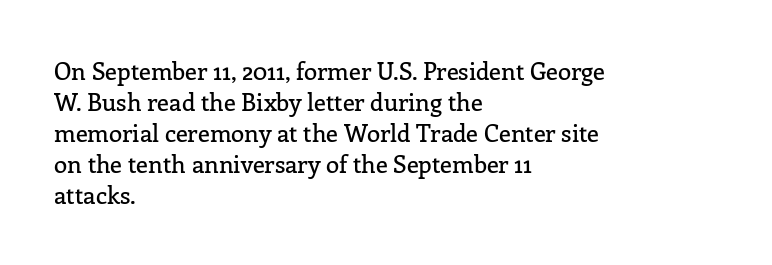
{"italic": "no", "underline": "no", "align": "left", "line_spacing": "normal", "line_spacing_ratio": 1.29, "letter_spacing": "normal", "letter_spacing_em": 0.0, "glyph_px": 24}
